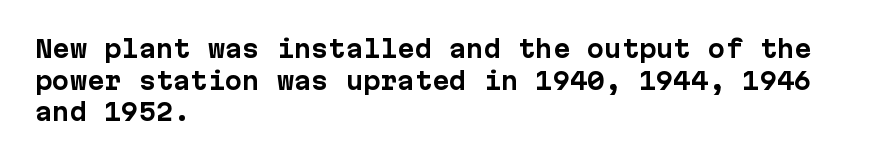
One glance says typical: line gaps are just what's usual. The letters stand upright; this is a roman face. These lines stack with their left ends in a neat column. Bold? Absolutely — the strokes are thick and heavy.
